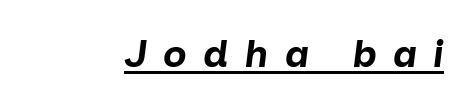
Q: Is the text bold? A: Yes.
Q: Is the text italic (slanted)? A: Yes, it leans right by about 7 degrees.
Q: Is the text underlined? A: Yes.
Q: Is the spacing between letters normal or unusually wide? A: Unusually wide.
Q: Width (condensed, normal, or wide)? A: Normal.
Q: Stroke contrast? A: Low.
Q: x-height? A: Medium.
Q: Monospaced? A: No.
